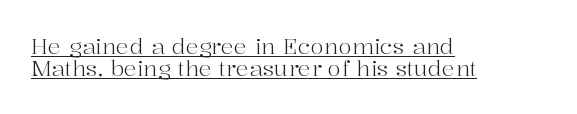
Q: Is the text bold? A: No.
Q: Is the text italic (slanted)? A: No, it is upright.
Q: Is the text underlined? A: Yes.
Q: How is the paragraph aligned? A: Left-aligned.
Q: Is the spacing between letters normal or unusually wide? A: Normal.
Q: Is the spacing between lines tight, normal or loose? A: Tight.
